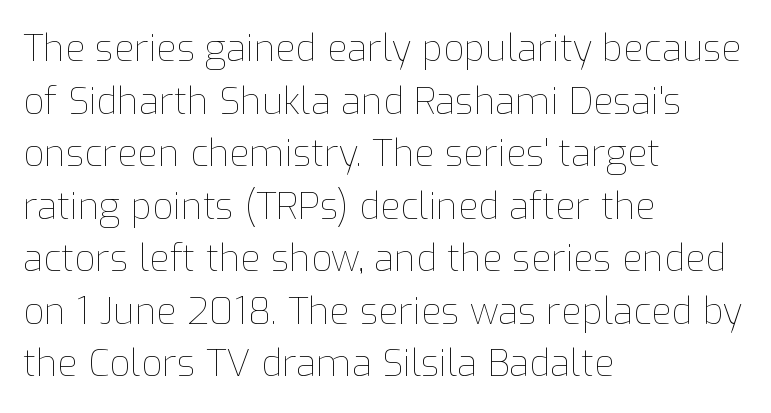
The image shows 37 px thin type, upright; set left-aligned, normal line spacing (1.42x), normal letter spacing, not underlined; low stroke contrast and a medium x-height.
